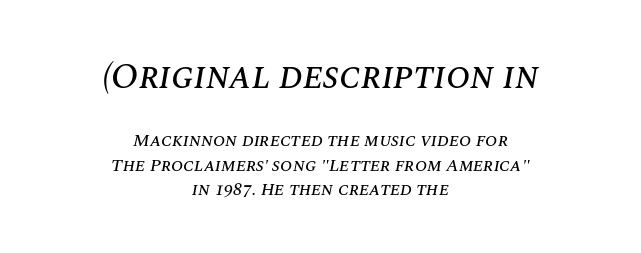
The image shows 36 px text type, italic (leaning right); set centered, normal line spacing (1.35x), normal letter spacing, not underlined; the first (top) block is 2.0x larger; medium stroke contrast and a large x-height.
